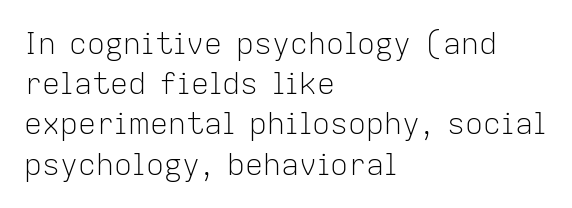
The image shows 30 px light sans-serif type, upright; set left-aligned, normal line spacing (1.34x), normal letter spacing, not underlined; low stroke contrast and a medium x-height.
